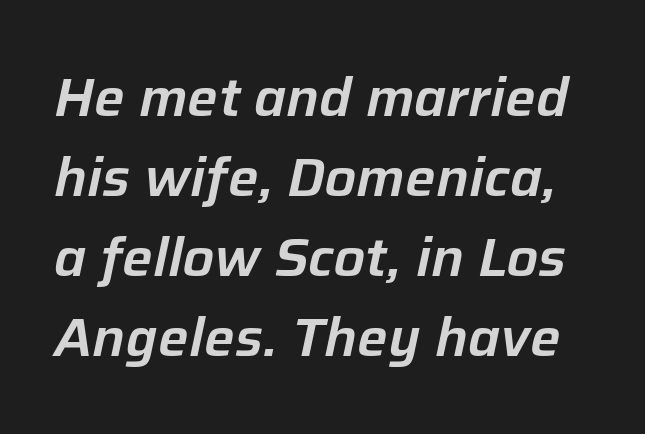
The line texture is even and compact thanks to regular tracking. If you measured baseline to baseline, you'd find a middling distance. You could not count columns in this text — the font is proportionally spaced. A clean baseline with only descenders dipping below it.
